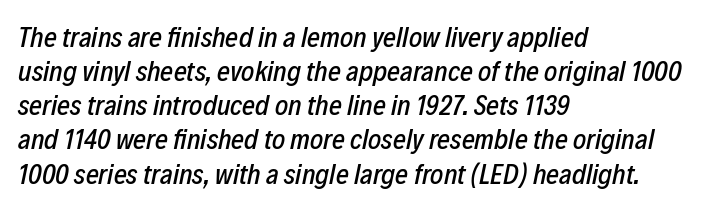
The image shows 28 px condensed type, italic (leaning right); set left-aligned, line spacing 1.22x, normal letter spacing, not underlined; low stroke contrast and a medium x-height.
